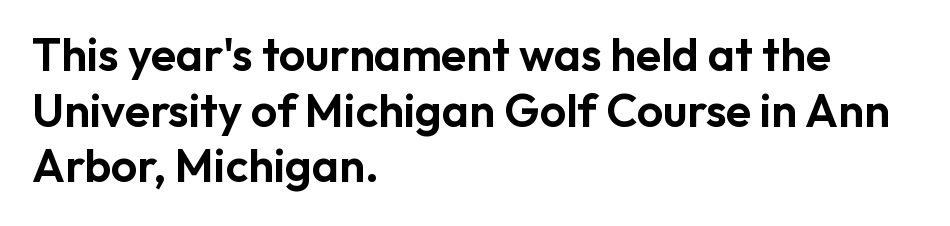
The compositor pushed each line to the left boundary. This is sans-serif lettering, the kind often seen on screens and signage. Every stem runs plumb, perpendicular to the baseline. The area under the type is left untouched.
